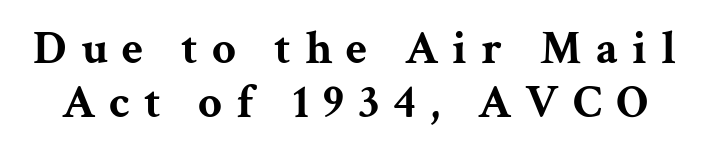
{"serif": "yes", "italic": "no", "bold": "yes", "weight": "bold", "width": "wide", "stroke_contrast": "medium", "x_height": "medium", "monospaced": "no", "underline": "no", "line_spacing": "tight", "line_spacing_ratio": 1.14, "letter_spacing": "wide", "letter_spacing_em": 0.3, "glyph_px": 47}
